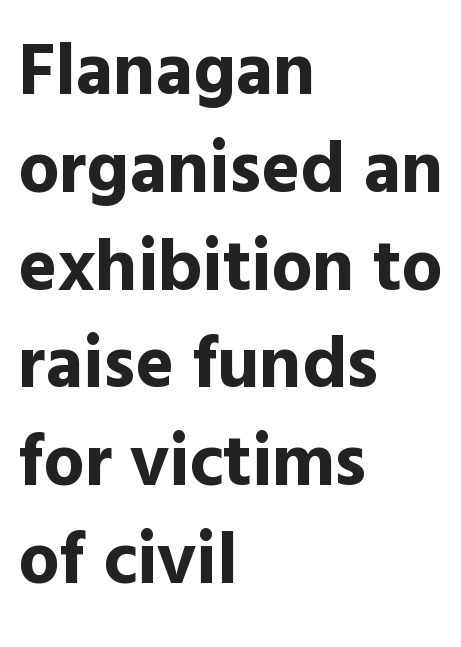
Each line starts at the same left margin while the right side varies. The horizontal fit of the characters is conventional and even. Here the designer chose a conventional face with non-uniform glyph widths. A dark, heavy texture on the line: the type is bold.
